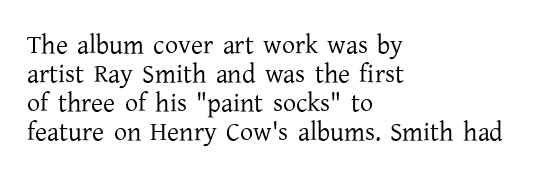
{"italic": "no", "bold": "no", "underline": "no", "align": "left", "line_spacing": "tight", "line_spacing_ratio": 1.12, "letter_spacing": "normal", "letter_spacing_em": 0.0, "glyph_px": 26}
